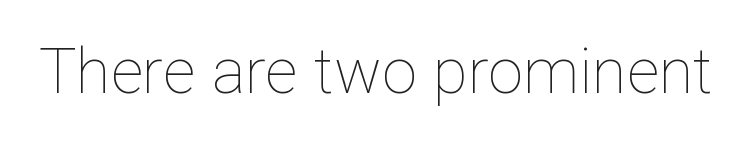
Characters follow at the spacing the type designer built in. Underlining? Definitely not there. Character widths vary here, with narrow letters taking less room than wide ones. This is the regular roman posture of the typeface. Ink coverage per letter is moderate at most.
